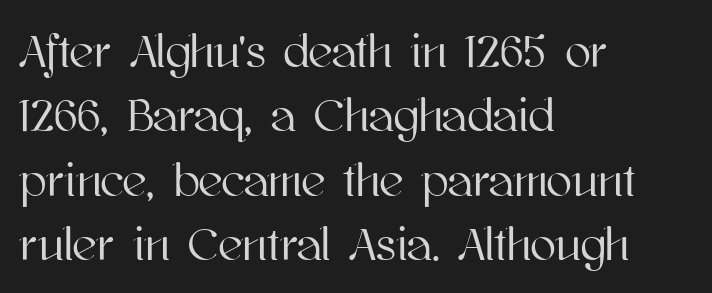
The image shows 47 px text type, upright; set left-aligned, normal line spacing (1.37x), normal letter spacing, not underlined; high stroke contrast and a medium x-height.
